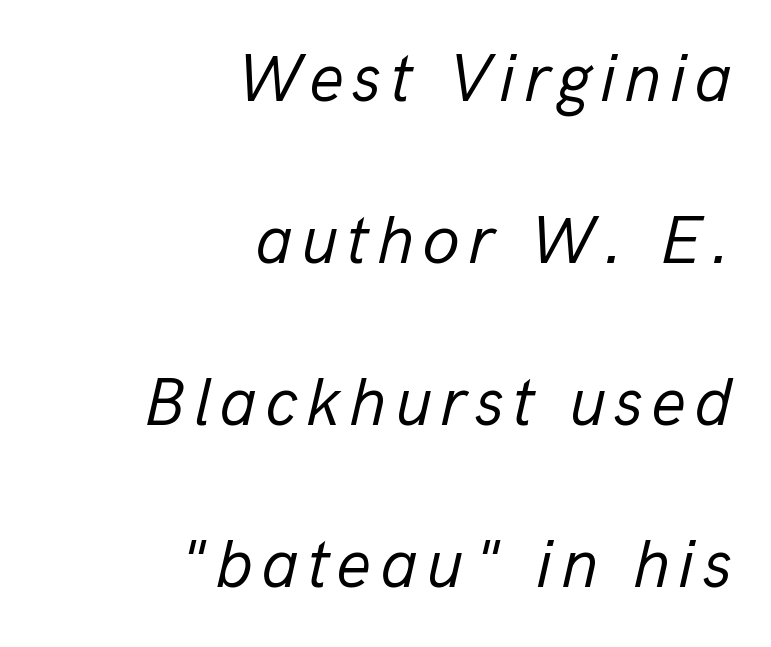
Caption: multi-line text, flush right, ragged left. Weight class: somewhere from thin through regular. The zone under the glyphs is completely vacant. The passage shown is typed in a proportional face where columns would drift. Is there much room between lines? Yes — plenty of vertical air separates them. Every character sits at an angle, as italics do.
